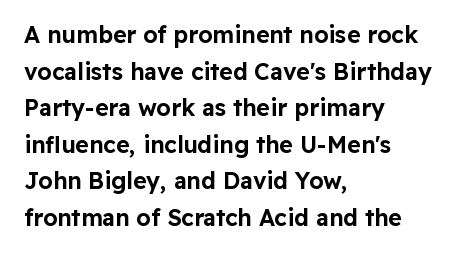
The image shows 23 px text type, upright; set left-aligned, normal line spacing (1.59x), normal letter spacing, not underlined.
